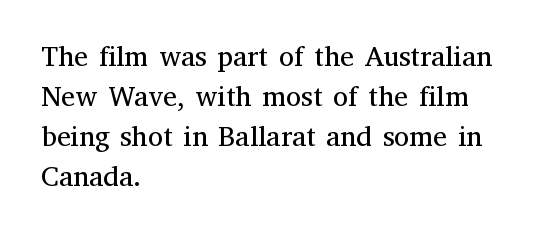
Q: Is the text bold? A: No.
Q: Is the text italic (slanted)? A: No, it is upright.
Q: Is the typeface a serif or a sans-serif typeface? A: Serif.
Q: Is the text underlined? A: No.
Q: How is the paragraph aligned? A: Left-aligned.
Q: Is the spacing between letters normal or unusually wide? A: Normal.
Q: Is the spacing between lines tight, normal or loose? A: Normal.
Q: Width (condensed, normal, or wide)? A: Normal.
Q: Stroke contrast? A: Medium.
Q: x-height? A: Medium.
Q: Monospaced? A: No.
